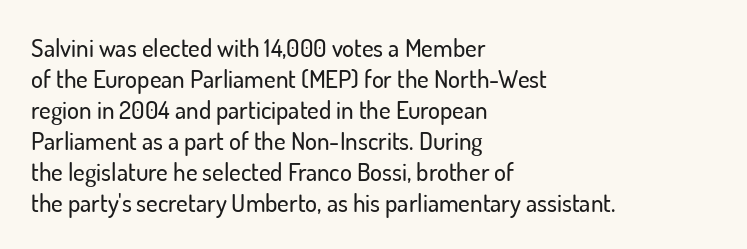
The image shows 25 px text type, upright; set left-aligned, line spacing 1.24x, normal letter spacing, not underlined.
